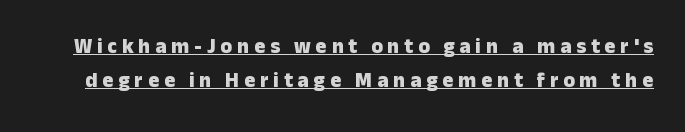
The image shows 21 px bold type, upright; set normal line spacing (1.63x), unusually wide letter spacing (+0.23 em), underlined.
